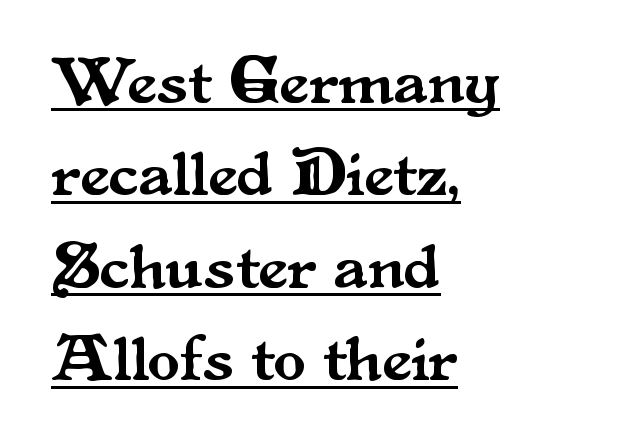
{"serif": "yes", "italic": "no", "width": "normal", "stroke_contrast": "medium", "x_height": "small", "monospaced": "no", "underline": "yes", "align": "left", "line_spacing": "normal", "line_spacing_ratio": 1.4, "letter_spacing": "normal", "letter_spacing_em": 0.0, "glyph_px": 66}
